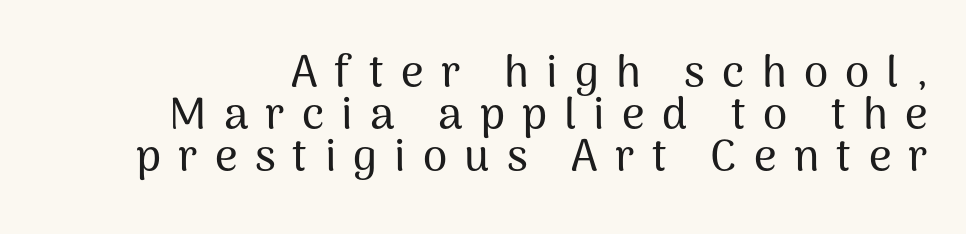
Q: Is the text italic (slanted)? A: No, it is upright.
Q: Is the typeface a serif or a sans-serif typeface? A: Sans-serif.
Q: Is the text underlined? A: No.
Q: Is the spacing between letters normal or unusually wide? A: Unusually wide.
Q: Is the spacing between lines tight, normal or loose? A: Tight.
Q: Width (condensed, normal, or wide)? A: Normal.
Q: Stroke contrast? A: Medium.
Q: x-height? A: Medium.
Q: Monospaced? A: No.
